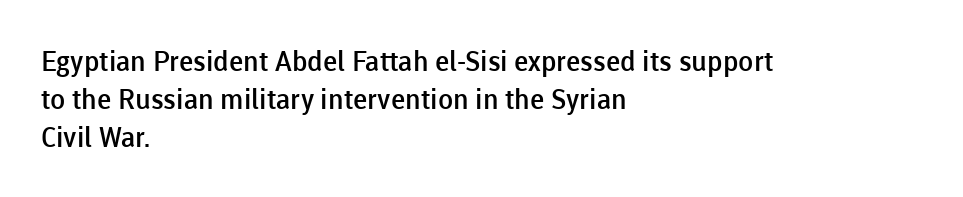
Q: Is the text bold? A: Semi-bold.
Q: Is the text italic (slanted)? A: No, it is upright.
Q: Is the typeface a serif or a sans-serif typeface? A: Sans-serif.
Q: Is the text underlined? A: No.
Q: How is the paragraph aligned? A: Left-aligned.
Q: Is the spacing between letters normal or unusually wide? A: Normal.
Q: Is the spacing between lines tight, normal or loose? A: Normal.
Q: Width (condensed, normal, or wide)? A: Normal.
Q: Stroke contrast? A: Low.
Q: x-height? A: Medium.
Q: Monospaced? A: No.
